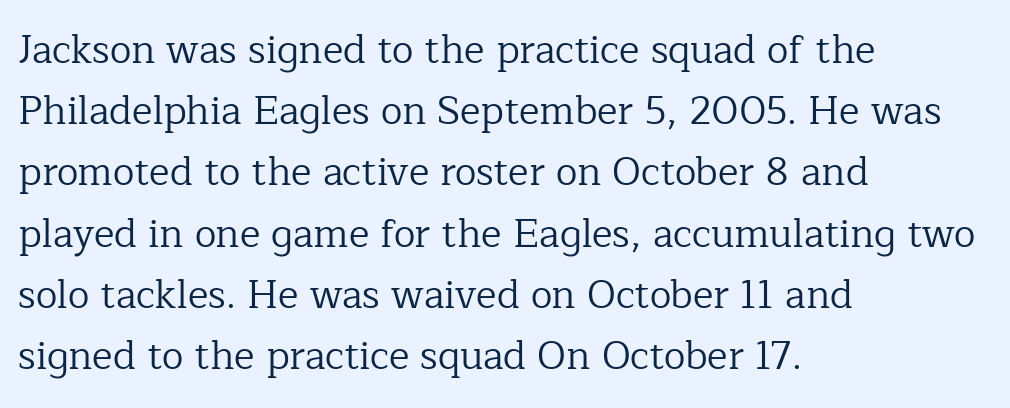
The image shows 39 px regular-weight serif type, upright; set left-aligned, normal line spacing (1.57x), normal letter spacing, not underlined; low stroke contrast and a medium x-height.
